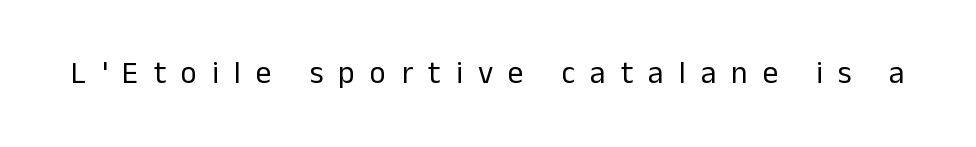
The image shows 31 px regular-weight sans-serif type, upright; set unusually wide letter spacing (+0.49 em), not underlined; low stroke contrast and a medium x-height.
